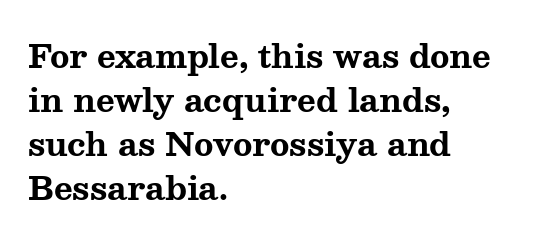
The letterforms sit shoulder to shoulder at normal distance. Plain, unruled lines of type. Varying glyph widths throughout — classic text-font behaviour. The lines sit at an ordinary, default distance from one another.
